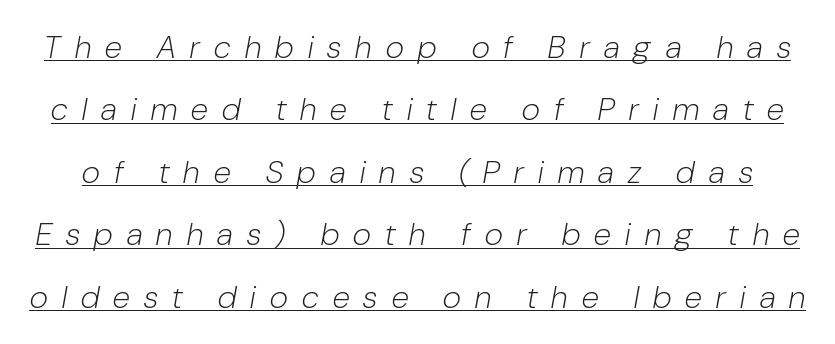
The image shows 32 px light, condensed type, italic (leaning right); set loose line spacing (1.95x), unusually wide letter spacing (+0.45 em), underlined; low stroke contrast and a medium x-height.
